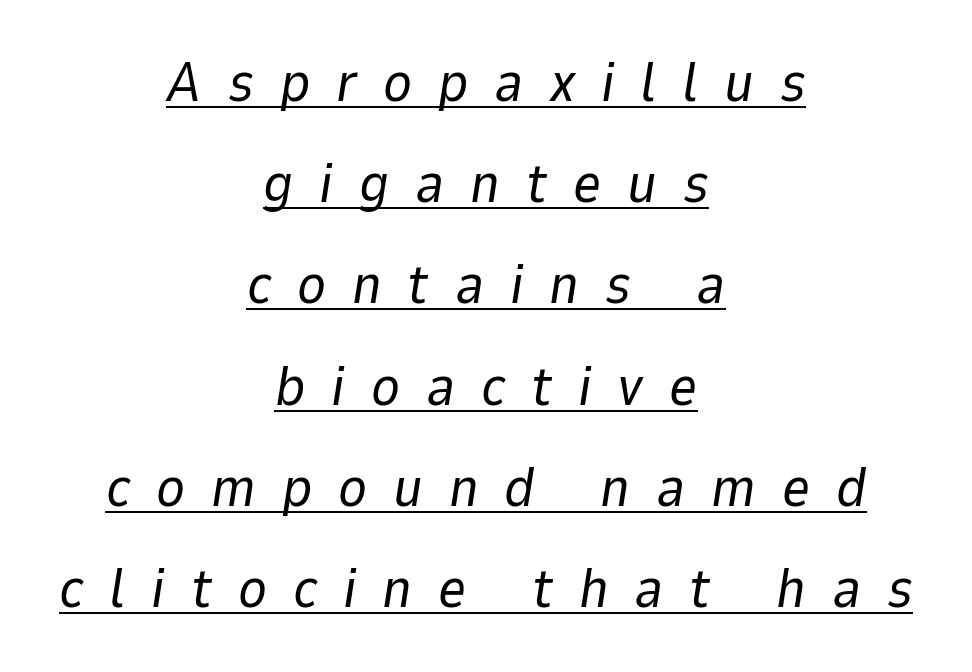
Q: Is the text bold? A: No.
Q: Is the text italic (slanted)? A: Yes, it leans right by about 9 degrees.
Q: Is the text underlined? A: Yes.
Q: How is the paragraph aligned? A: Centered.
Q: Is the spacing between letters normal or unusually wide? A: Unusually wide.
Q: Width (condensed, normal, or wide)? A: Normal.
Q: Stroke contrast? A: Low.
Q: x-height? A: Medium.
Q: Monospaced? A: No.
